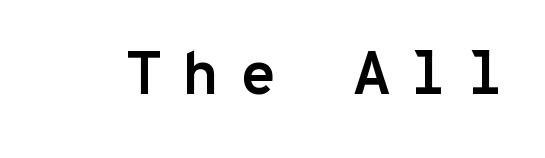
Q: Is the text bold? A: Yes.
Q: Is the text italic (slanted)? A: No, it is upright.
Q: Is the typeface a serif or a sans-serif typeface? A: Sans-serif.
Q: Is the text underlined? A: No.
Q: Is the spacing between letters normal or unusually wide? A: Unusually wide.
Q: Width (condensed, normal, or wide)? A: Normal.
Q: Stroke contrast? A: Low.
Q: x-height? A: Medium.
Q: Monospaced? A: Yes.
